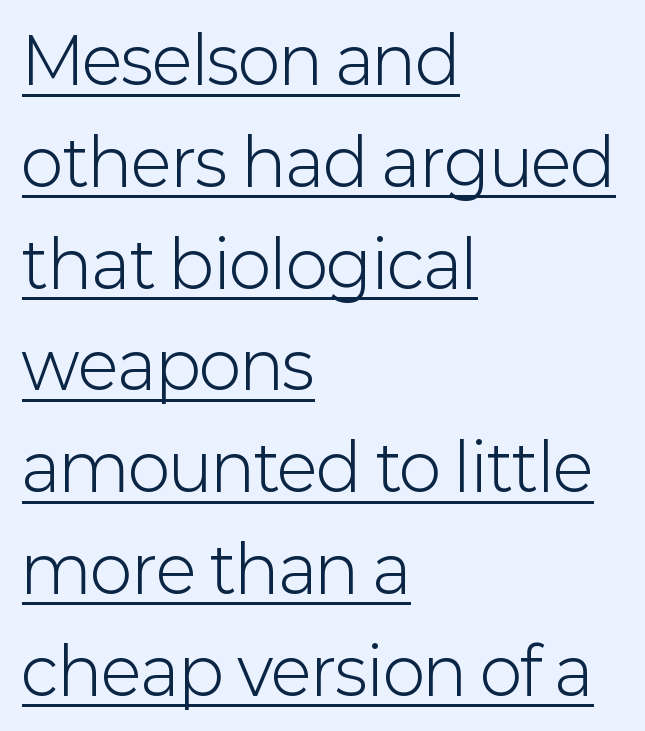
Q: Is the text bold? A: No.
Q: Is the text italic (slanted)? A: No, it is upright.
Q: Is the typeface a serif or a sans-serif typeface? A: Sans-serif.
Q: Is the text underlined? A: Yes.
Q: How is the paragraph aligned? A: Left-aligned.
Q: Is the spacing between letters normal or unusually wide? A: Normal.
Q: Is the spacing between lines tight, normal or loose? A: Normal.
Q: Width (condensed, normal, or wide)? A: Normal.
Q: Stroke contrast? A: Low.
Q: x-height? A: Medium.
Q: Monospaced? A: No.
